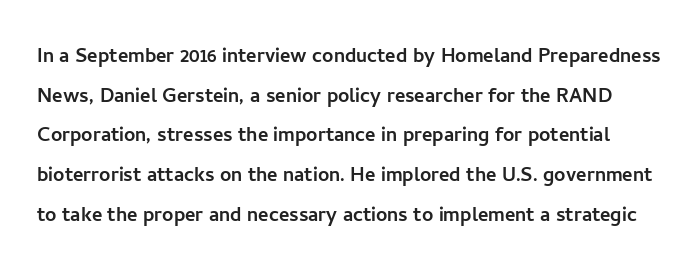
The image shows 25 px text type, upright; set normal line spacing (1.59x), normal letter spacing, not underlined.
